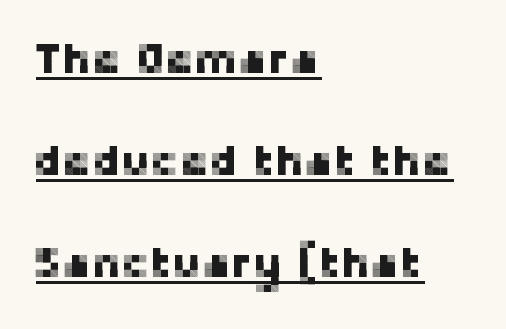
{"serif": "no", "italic": "no", "width": "normal", "stroke_contrast": "low", "x_height": "medium", "monospaced": "no", "underline": "yes", "align": "left", "line_spacing": "loose", "line_spacing_ratio": 2.32, "letter_spacing": "normal", "letter_spacing_em": 0.0, "glyph_px": 44}
